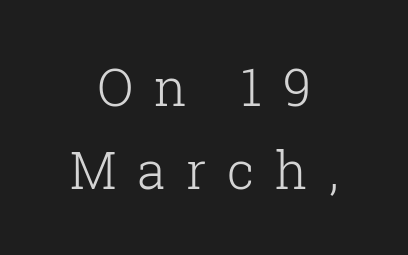
Q: Is the text bold? A: No.
Q: Is the text italic (slanted)? A: No, it is upright.
Q: Is the typeface a serif or a sans-serif typeface? A: Serif.
Q: Is the text underlined? A: No.
Q: How is the paragraph aligned? A: Centered.
Q: Is the spacing between letters normal or unusually wide? A: Unusually wide.
Q: Is the spacing between lines tight, normal or loose? A: Normal.
Q: Width (condensed, normal, or wide)? A: Normal.
Q: Stroke contrast? A: Low.
Q: x-height? A: Medium.
Q: Monospaced? A: No.
